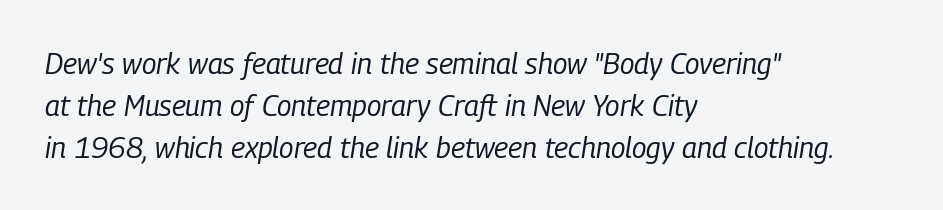
The image shows 29 px regular-weight, condensed type, italic (leaning right); set left-aligned, normal line spacing (1.44x), normal letter spacing, not underlined; low stroke contrast and a medium x-height.
